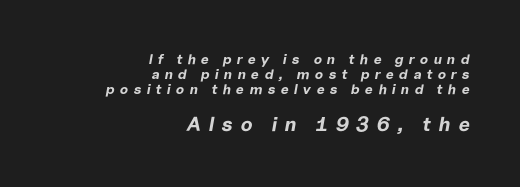
The tracking jumps out immediately: characters are airy and widely separated. You can tell it's italic because the verticals aren't actually vertical. Does the bottom block carry the larger type? Yes, it does. The setting favours the right margin, as signatures and pull-quotes sometimes do. Vertically, the passage feels compressed, each row crowding the next.
